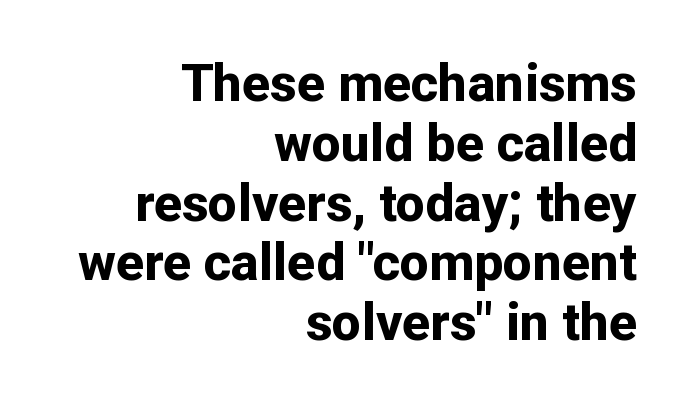
Does the weight exceed regular? Yes, all the way to bold. The type is set solid horizontally, with unmodified tracking. Quick note: interline space is minimal. A bare baseline throughout the passage. Quick note: not italic, upright. Short and long lines alike share a common ending point at right.
